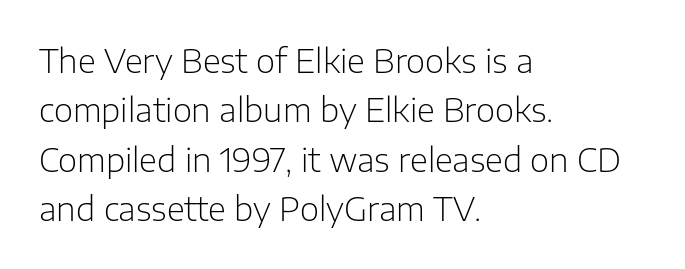
The image shows 33 px light sans-serif type, upright; set left-aligned, normal line spacing (1.5x), normal letter spacing, not underlined; low stroke contrast and a medium x-height.
